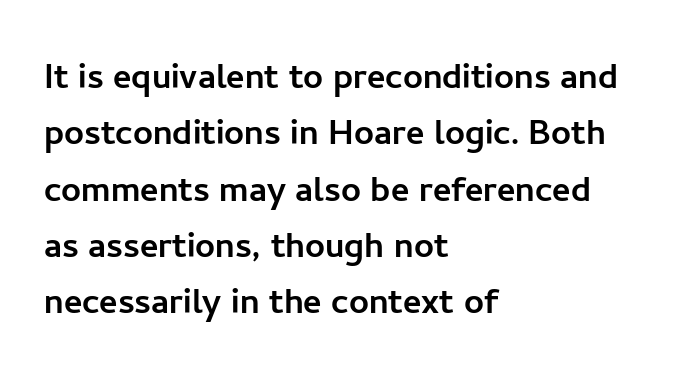
Descenders hang freely into open space. The designer left line spacing at the default. Looks like regular typesetting: each glyph gets only the width it needs. Typographically, this falls in the sans-serif category. If you drew a line through each stem, it would be perfectly vertical. The setting favours the left margin, as ordinary paragraphs usually do.
